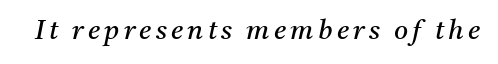
Q: Is the text bold? A: No.
Q: Is the text italic (slanted)? A: Yes, it leans right by about 11 degrees.
Q: Is the text underlined? A: No.
